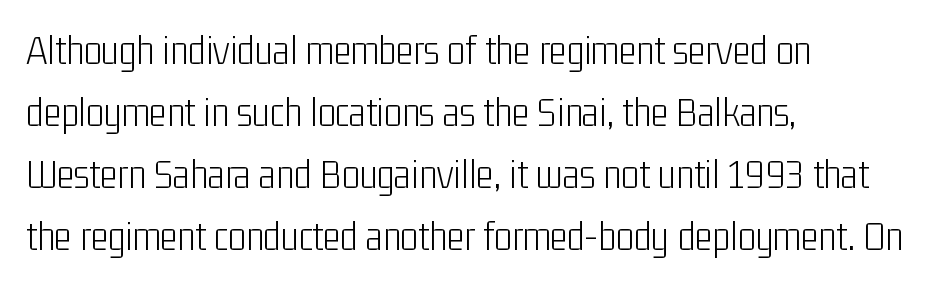
Q: Is the text bold? A: No.
Q: Is the text italic (slanted)? A: No, it is upright.
Q: Is the typeface a serif or a sans-serif typeface? A: Sans-serif.
Q: Is the text underlined? A: No.
Q: How is the paragraph aligned? A: Left-aligned.
Q: Is the spacing between letters normal or unusually wide? A: Normal.
Q: Is the spacing between lines tight, normal or loose? A: Normal.
Q: Width (condensed, normal, or wide)? A: Condensed.
Q: Stroke contrast? A: Low.
Q: x-height? A: Medium.
Q: Monospaced? A: No.
